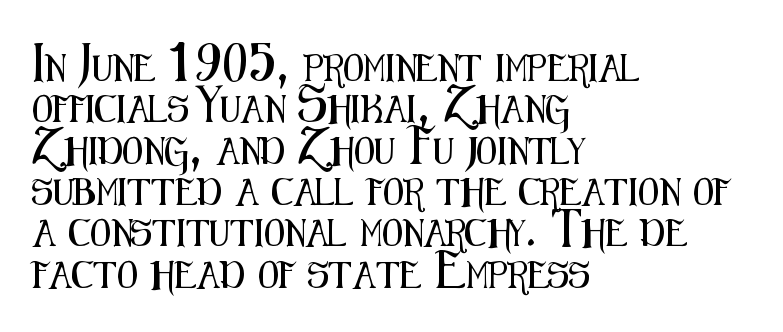
Successive baselines arrive at the customary interval. Short and long lines alike share a common starting point at left. Italic: no, the glyphs are upright roman. Short note: letters normally spaced. Quick note: underline off.
